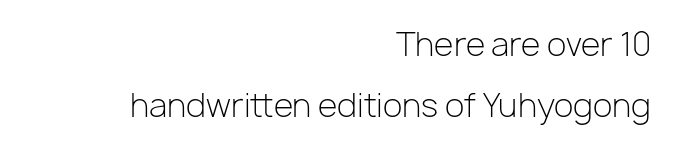
Q: Is the text bold? A: No.
Q: Is the text italic (slanted)? A: No, it is upright.
Q: Is the typeface a serif or a sans-serif typeface? A: Sans-serif.
Q: Is the text underlined? A: No.
Q: How is the paragraph aligned? A: Right-aligned.
Q: Is the spacing between letters normal or unusually wide? A: Normal.
Q: Is the spacing between lines tight, normal or loose? A: Loose.
Q: Width (condensed, normal, or wide)? A: Normal.
Q: Stroke contrast? A: Low.
Q: x-height? A: Medium.
Q: Monospaced? A: No.
